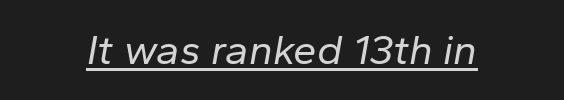
The typography opts for an oblique posture over an upright one. You could not count columns in this text — the font is proportionally spaced. Stems here are at most as thick as an everyday book face. This rendering leaves character spacing at its baseline value. Students, observe the line beneath the letters — that is underlining.
